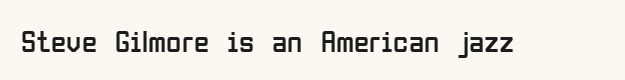
{"serif": "no", "italic": "no", "bold": "no", "weight": "regular", "width": "condensed", "stroke_contrast": "low", "x_height": "medium", "monospaced": "no", "underline": "no", "letter_spacing": "normal", "letter_spacing_em": 0.0, "glyph_px": 31}
